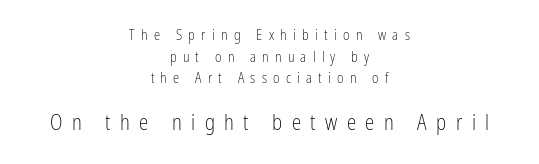
The image shows 21 px text type, upright; set centered, normal line spacing (1.55x), unusually wide letter spacing (+0.45 em), not underlined; the second (bottom) block is 1.5x larger.
